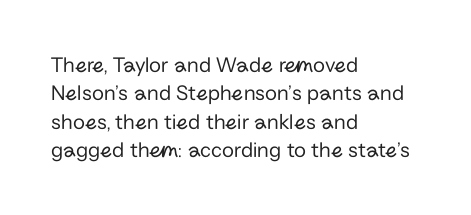
{"italic": "no", "bold": "no", "underline": "no", "align": "left", "line_spacing": "normal", "line_spacing_ratio": 1.29, "letter_spacing": "normal", "letter_spacing_em": 0.0, "glyph_px": 22}
